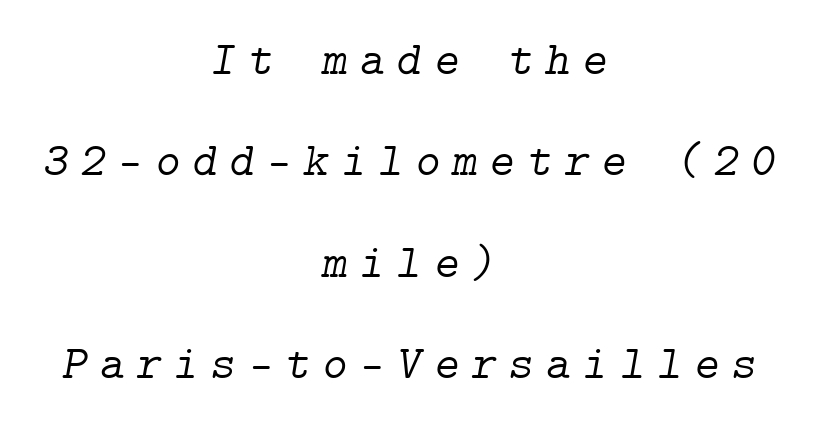
Q: Is the text bold? A: No.
Q: Is the text italic (slanted)? A: Yes, it leans right by about 9 degrees.
Q: Is the typeface a serif or a sans-serif typeface? A: Serif.
Q: Is the text underlined? A: No.
Q: How is the paragraph aligned? A: Centered.
Q: Is the spacing between letters normal or unusually wide? A: Unusually wide.
Q: Is the spacing between lines tight, normal or loose? A: Loose.
Q: Width (condensed, normal, or wide)? A: Normal.
Q: Stroke contrast? A: Low.
Q: x-height? A: Medium.
